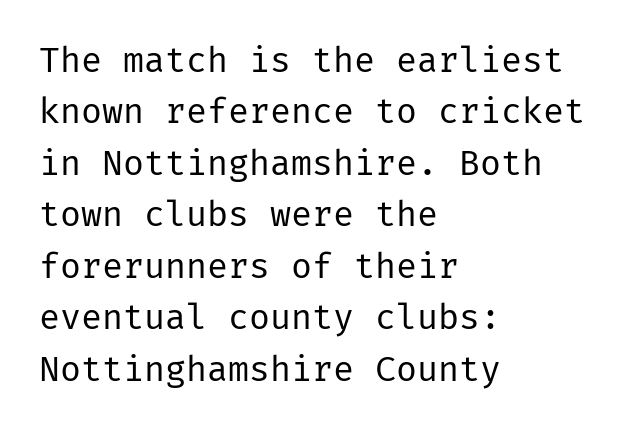
Check under the words: just untouched page. All the whitespace from short lines collects on the right. Stroke thickness stays within the range of a standard reading face or lighter. Tall strokes in this sample are plumb rather than angled. Serifs: no, the terminals of the letterforms are clean. A typesetter would call this leading conventional body-copy spacing.
